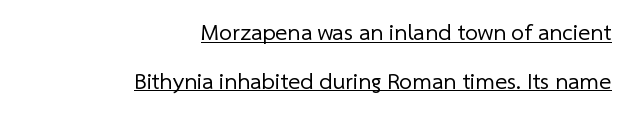
The image shows 23 px text type; set right-aligned, loose line spacing (2.11x), normal letter spacing, underlined.
